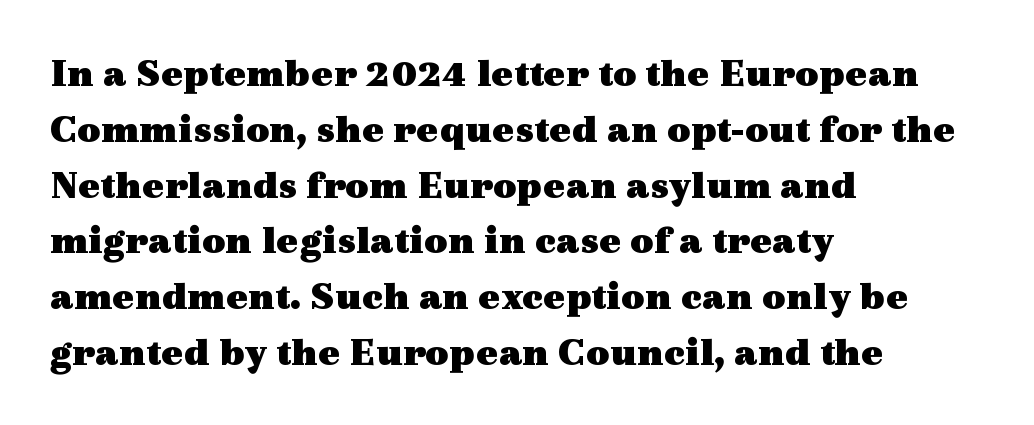
Q: Is the text bold? A: Yes.
Q: Is the text italic (slanted)? A: No, it is upright.
Q: Is the typeface a serif or a sans-serif typeface? A: Serif.
Q: Is the text underlined? A: No.
Q: How is the paragraph aligned? A: Left-aligned.
Q: Is the spacing between letters normal or unusually wide? A: Normal.
Q: Is the spacing between lines tight, normal or loose? A: Normal.
Q: Width (condensed, normal, or wide)? A: Wide.
Q: x-height? A: Medium.
Q: Monospaced? A: No.
